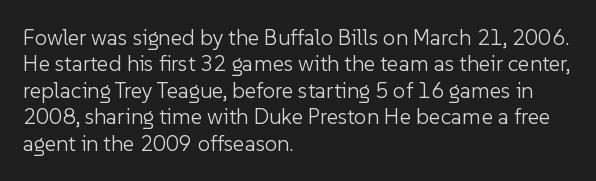
Q: Is the text bold? A: No.
Q: Is the text italic (slanted)? A: No, it is upright.
Q: Is the text underlined? A: No.
Q: How is the paragraph aligned? A: Left-aligned.
Q: Is the spacing between letters normal or unusually wide? A: Normal.
